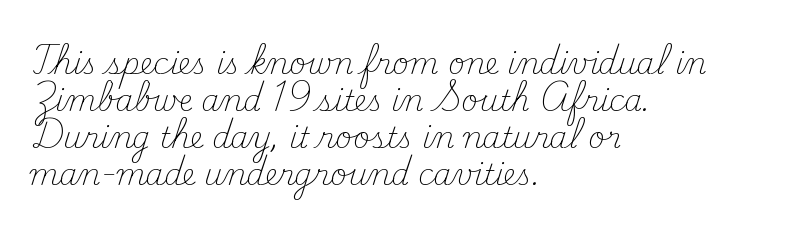
Q: Is the text bold? A: No.
Q: Is the text italic (slanted)? A: Yes.
Q: Is the typeface a serif or a sans-serif typeface? A: Serif.
Q: Is the text underlined? A: No.
Q: How is the paragraph aligned? A: Left-aligned.
Q: Is the spacing between letters normal or unusually wide? A: Normal.
Q: Is the spacing between lines tight, normal or loose? A: Normal.
Q: Width (condensed, normal, or wide)? A: Normal.
Q: Stroke contrast? A: Medium.
Q: x-height? A: Small.
Q: Monospaced? A: No.
